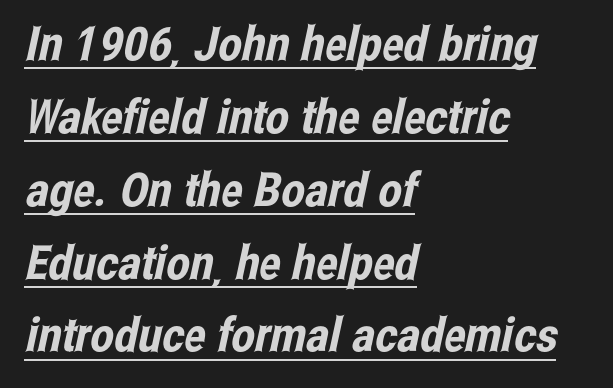
{"serif": "no", "width": "condensed", "stroke_contrast": "low", "x_height": "medium", "monospaced": "no", "underline": "yes", "align": "left", "line_spacing": "normal", "line_spacing_ratio": 1.55, "letter_spacing": "normal", "letter_spacing_em": 0.0, "glyph_px": 47}
